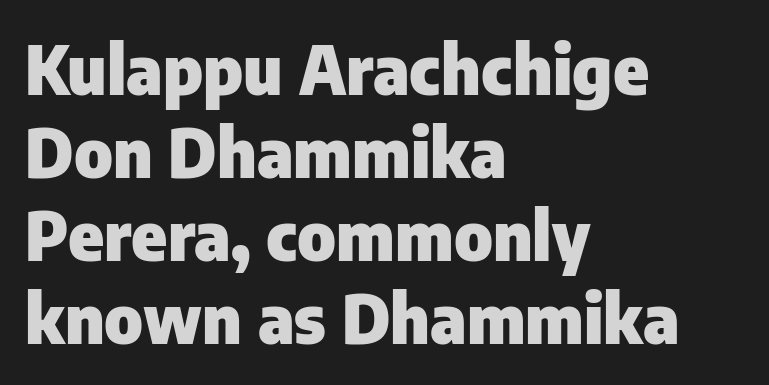
{"serif": "no", "italic": "no", "bold": "yes", "weight": "heavy", "width": "normal", "stroke_contrast": "low", "x_height": "medium", "monospaced": "no", "underline": "no", "align": "left", "line_spacing_ratio": 1.24, "letter_spacing": "normal", "letter_spacing_em": 0.0, "glyph_px": 67}
